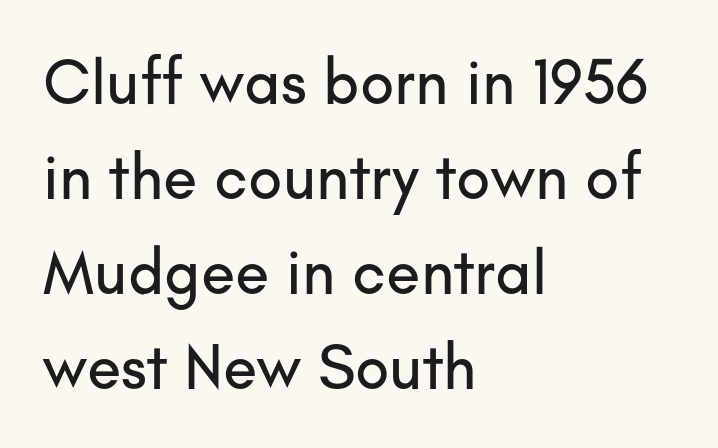
Does the lettering tilt? It doesn't — this is upright. The passage shown stacks its lines at a standard gap. The paragraph shown leans on its left margin. Each letter keeps its own natural width here, so spacing adapts to shape.
